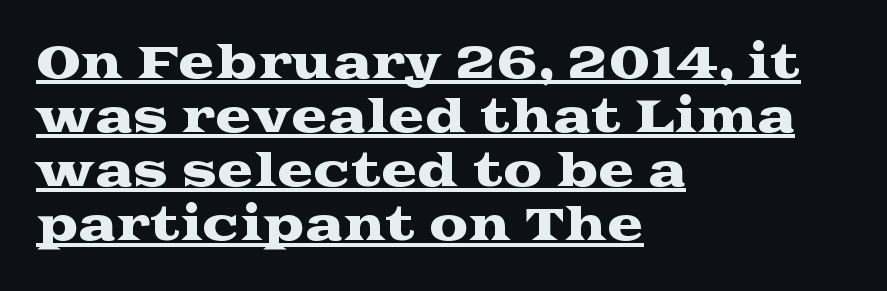
There is no visible air inserted between adjacent glyphs. Note: serifs present on the glyphs. Quick note: underline on. The rag falls on the right side of this text block.
